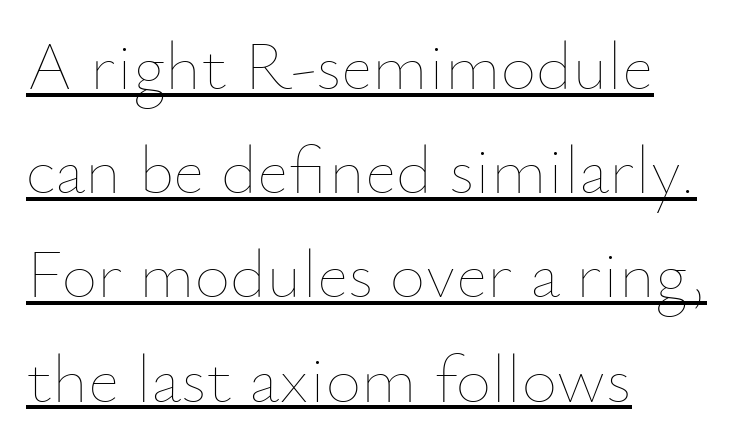
The image shows 69 px thin type, upright; set left-aligned, normal line spacing (1.51x), normal letter spacing, underlined; low stroke contrast and a small x-height.
